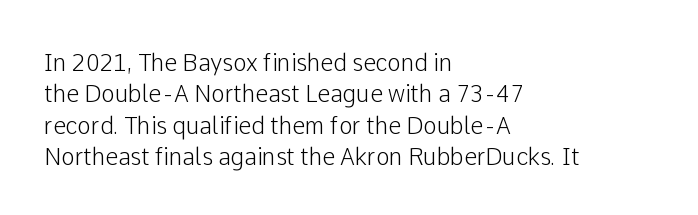
The passage shown is not underscored anywhere. The line texture is even and compact thanks to regular tracking. Nope, not italic — everything's standing straight. Each line starts at the same left margin while the right side varies. Notice how descenders clear the ascenders below comfortably — that's standard leading.
